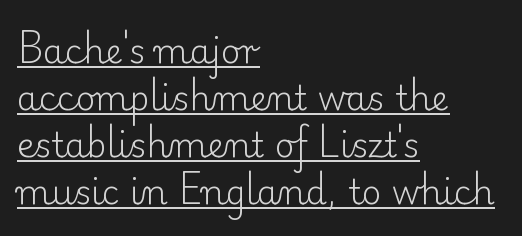
Q: Is the text bold? A: No.
Q: Is the text italic (slanted)? A: No, it is upright.
Q: Is the text underlined? A: Yes.
Q: How is the paragraph aligned? A: Left-aligned.
Q: Is the spacing between letters normal or unusually wide? A: Normal.
Q: Is the spacing between lines tight, normal or loose? A: Normal.
Q: Width (condensed, normal, or wide)? A: Normal.
Q: Stroke contrast? A: Low.
Q: x-height? A: Small.
Q: Monospaced? A: No.
